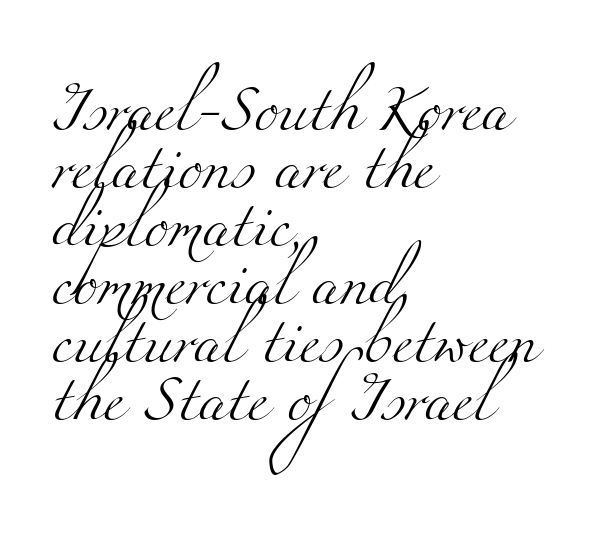
The image shows 46 px light, wide type; set left-aligned, normal line spacing (1.26x), normal letter spacing, not underlined; medium stroke contrast and a small x-height.
